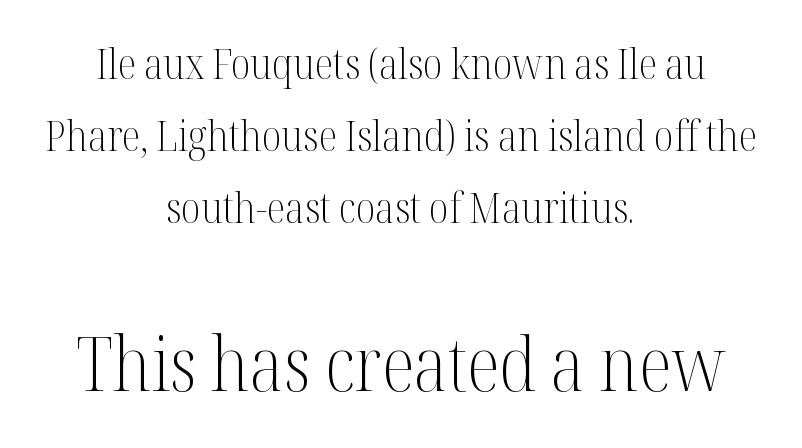
The image shows 76 px light, condensed serif type, upright; set centered, normal line spacing (1.67x), normal letter spacing, not underlined; the second (bottom) block is 1.77x larger; medium stroke contrast and a medium x-height.
